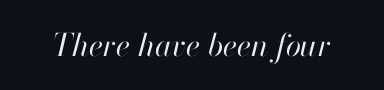
The image shows 31 px regular-weight type, italic (leaning right); set normal letter spacing, not underlined; high stroke contrast and a small x-height.
